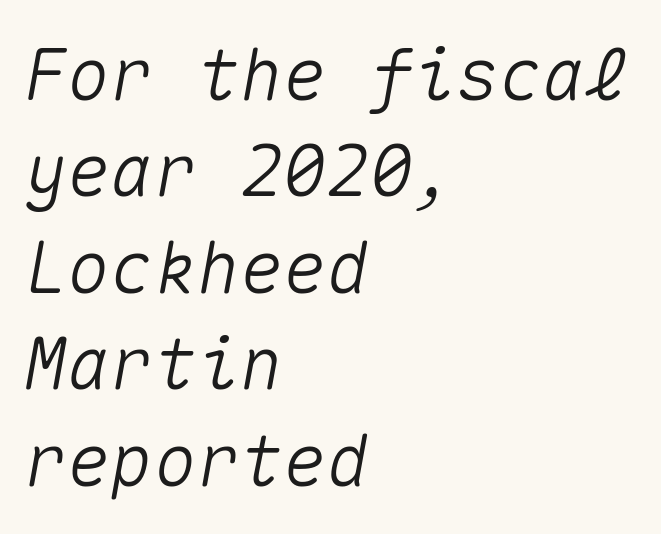
The image shows 72 px text type, italic (leaning right), monospaced; set left-aligned, normal line spacing (1.34x), normal letter spacing, not underlined; medium stroke contrast and a medium x-height.
